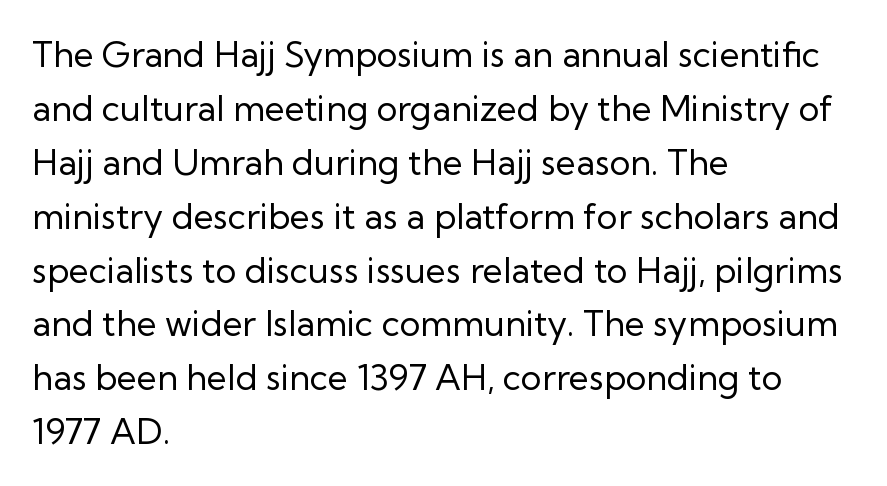
The image shows 35 px regular-weight sans-serif type, upright; set left-aligned, normal line spacing (1.54x), normal letter spacing, not underlined; low stroke contrast and a medium x-height.
